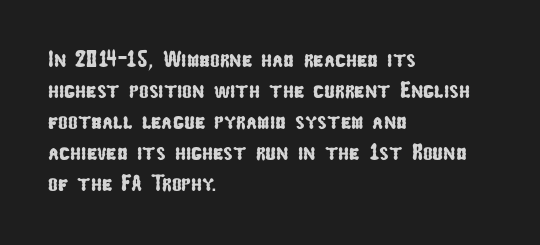
Characters follow at the spacing the type designer built in. Reading down the column, the eye jumps a familiar distance to each next line. Beneath every word, the page is bare. The typesetter chose a ragged-right arrangement here.
